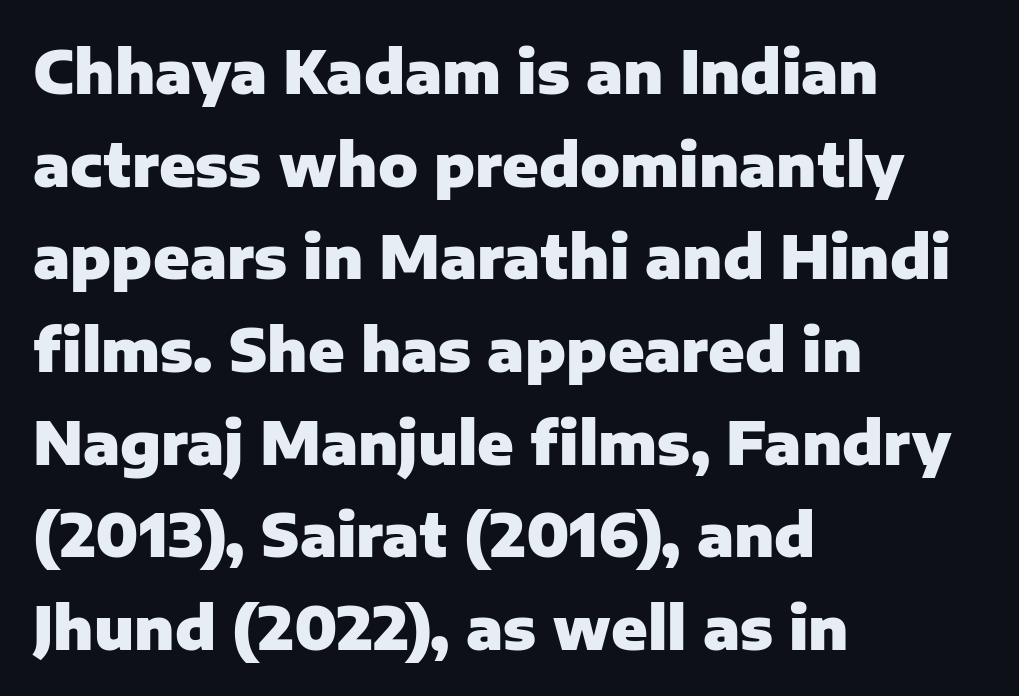
Successive baselines arrive at the customary interval. Grotesque or geometric, the face here clearly has no serifs. Character widths vary here, with narrow letters taking less room than wide ones. The gap between lines stays unmarked. How heavy is the stroke? Heavy — this is a bold. The lettering holds an erect, upright posture throughout.
